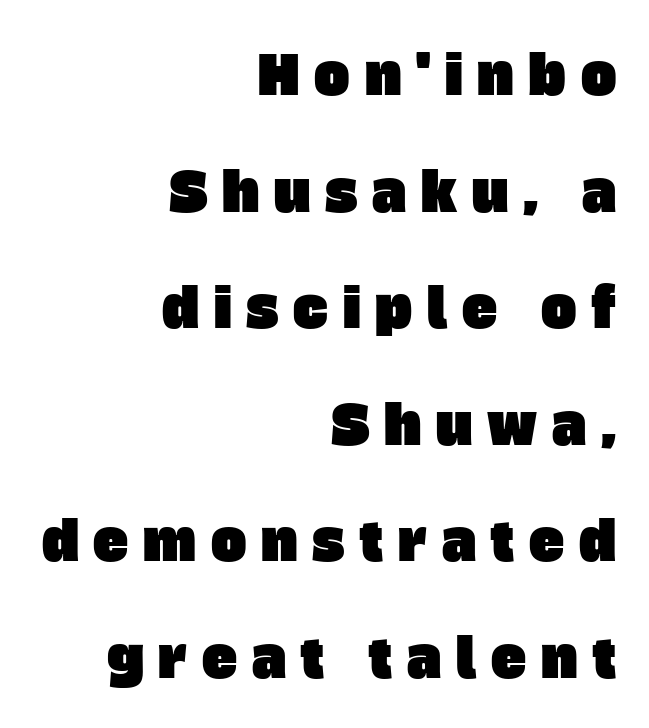
Unmarked baselines from the first word to the last. The typesetter chose a ragged-left arrangement here. Does the leading feel generous? Absolutely, it's lavish. The passage shown is typed in a proportional face where columns would drift. The line texture is sparse and dotted thanks to wide tracking.
